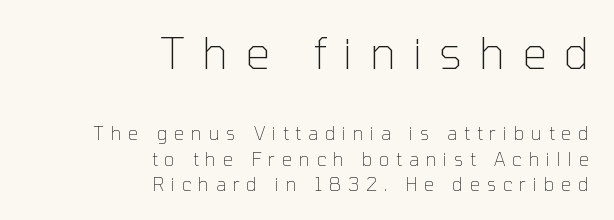
This sample keeps an unexceptional amount of space between lines. Varying glyph widths throughout — classic text-font behaviour. Does the copy run flush right? Yes — the right margin is perfectly even. It's the straight-up-and-down kind of type. Tracking value appears strongly positive — letters spread wide.
